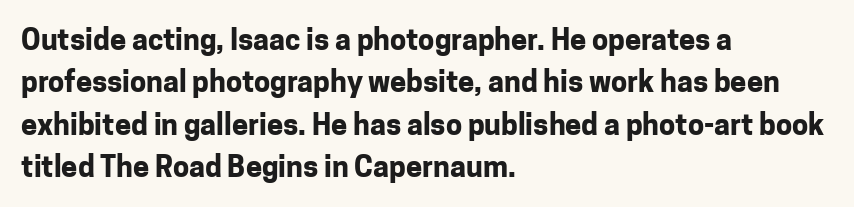
{"serif": "no", "italic": "no", "bold": "yes", "weight": "bold", "width": "normal", "stroke_contrast": "low", "x_height": "medium", "monospaced": "no", "underline": "no", "align": "left", "line_spacing": "normal", "line_spacing_ratio": 1.46, "letter_spacing": "normal", "letter_spacing_em": 0.0, "glyph_px": 29}
